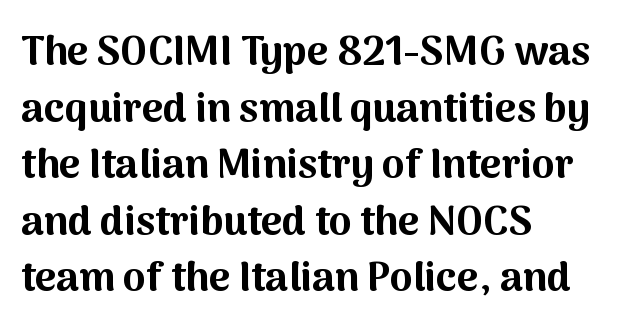
{"serif": "no", "italic": "no", "bold": "yes", "weight": "bold", "width": "normal", "stroke_contrast": "medium", "x_height": "medium", "monospaced": "no", "underline": "no", "align": "left", "line_spacing": "normal", "line_spacing_ratio": 1.38, "letter_spacing": "normal", "letter_spacing_em": 0.0, "glyph_px": 41}
